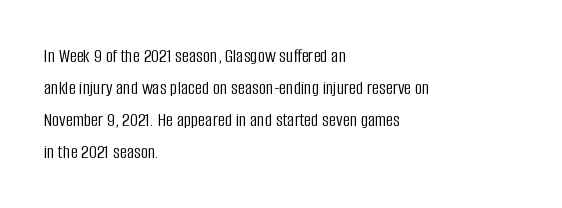
Caption: standard tracking, unaltered. The line-height multiplier appears to be the usual default. Type without underlining. This sample uses an upright cut, with every glyph sitting square on the baseline. This rendering uses left alignment, leaving the right contour irregular. The characters are drawn with everyday or finer stroke widths.
